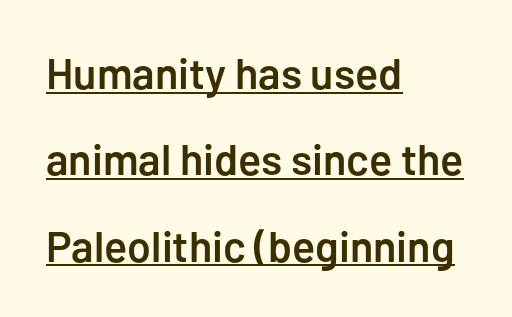
Q: Is the text bold? A: Semi-bold.
Q: Is the text italic (slanted)? A: No, it is upright.
Q: Is the typeface a serif or a sans-serif typeface? A: Sans-serif.
Q: Is the text underlined? A: Yes.
Q: How is the paragraph aligned? A: Left-aligned.
Q: Is the spacing between letters normal or unusually wide? A: Normal.
Q: Is the spacing between lines tight, normal or loose? A: Loose.
Q: Width (condensed, normal, or wide)? A: Normal.
Q: Stroke contrast? A: Low.
Q: x-height? A: Medium.
Q: Monospaced? A: No.
